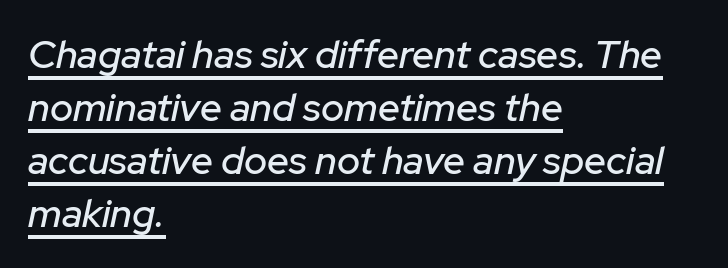
The image shows 39 px text type, italic (leaning right); set left-aligned, normal line spacing (1.36x), normal letter spacing, underlined; low stroke contrast and a medium x-height.
